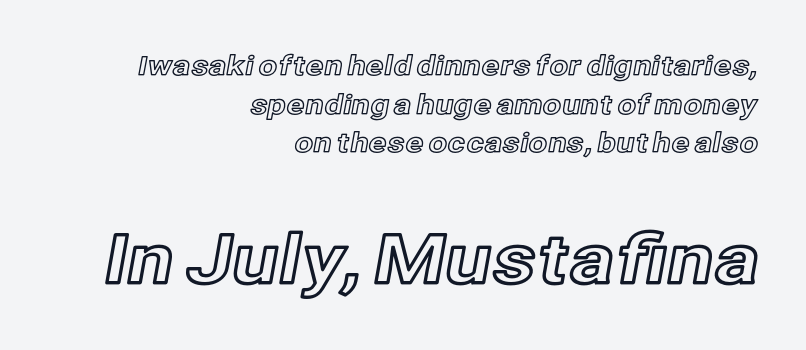
The image shows 68 px text type; set right-aligned, normal line spacing (1.43x), normal letter spacing, not underlined; the second (bottom) block is 2.52x larger; a medium x-height.
